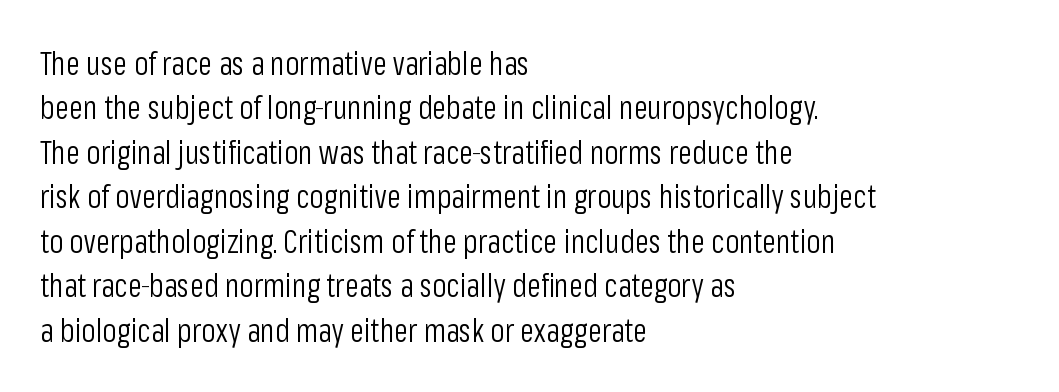
The image shows 32 px light, condensed sans-serif type, upright; set left-aligned, normal line spacing (1.39x), normal letter spacing, not underlined; low stroke contrast and a medium x-height.
